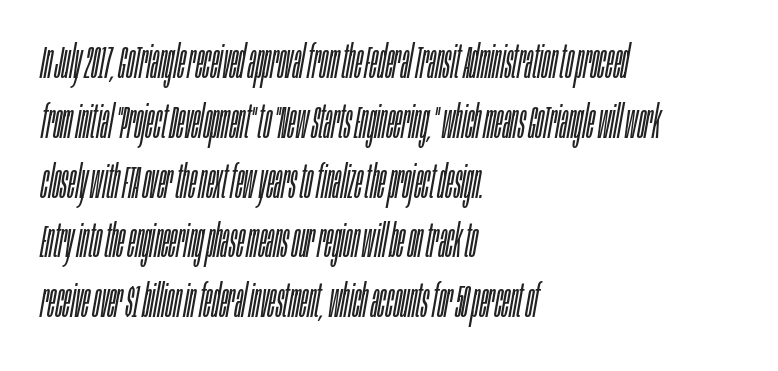
Q: Is the text bold? A: No.
Q: Is the text italic (slanted)? A: Yes, it leans right by about 10 degrees.
Q: Is the text underlined? A: No.
Q: How is the paragraph aligned? A: Left-aligned.
Q: Is the spacing between letters normal or unusually wide? A: Normal.
Q: Is the spacing between lines tight, normal or loose? A: Normal.
Q: Width (condensed, normal, or wide)? A: Condensed.
Q: Stroke contrast? A: Low.
Q: x-height? A: Large.
Q: Monospaced? A: No.
